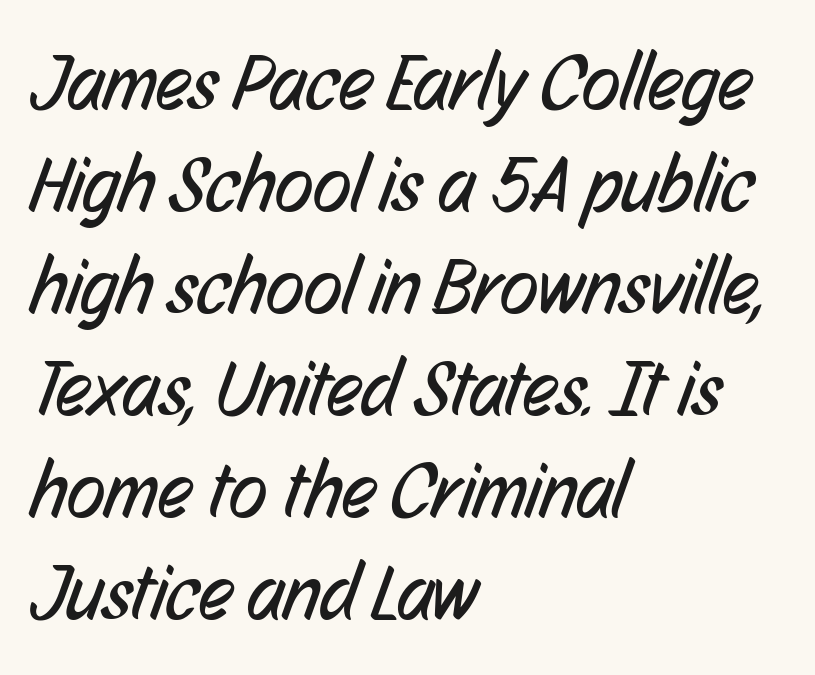
Q: Is the text bold? A: No.
Q: Is the typeface a serif or a sans-serif typeface? A: Sans-serif.
Q: Is the text underlined? A: No.
Q: How is the paragraph aligned? A: Left-aligned.
Q: Is the spacing between letters normal or unusually wide? A: Normal.
Q: Is the spacing between lines tight, normal or loose? A: Normal.
Q: Width (condensed, normal, or wide)? A: Condensed.
Q: Stroke contrast? A: Low.
Q: x-height? A: Medium.
Q: Monospaced? A: No.
